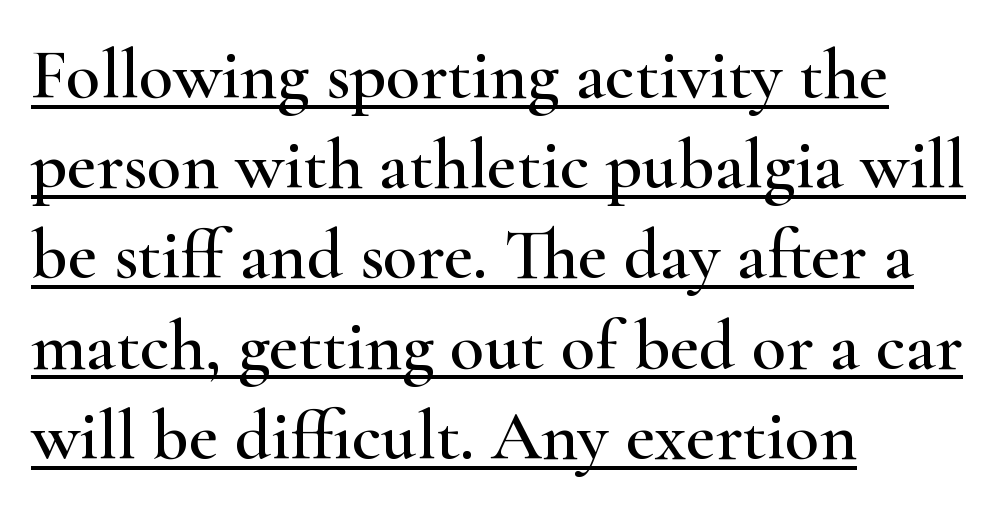
{"serif": "yes", "italic": "no", "width": "wide", "stroke_contrast": "high", "x_height": "small", "monospaced": "no", "underline": "yes", "align": "left", "line_spacing": "normal", "line_spacing_ratio": 1.27, "letter_spacing": "normal", "letter_spacing_em": 0.0, "glyph_px": 71}
